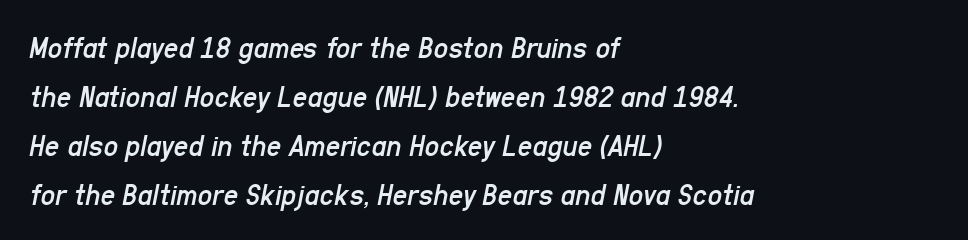
The space beneath each line is pristine and unruled. Alignment: flush left. Weight class: somewhere from thin through regular. In terms of posture, this sample is oblique. A typesetter would call this proportional, since set widths differ per character.
